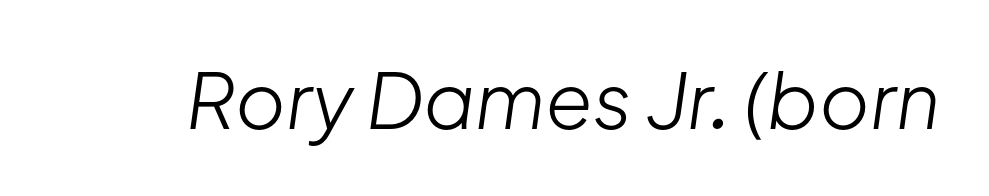
{"italic": "yes", "lean": "right", "slant_degrees": 8, "bold": "no", "weight": "light", "width": "normal", "stroke_contrast": "low", "x_height": "medium", "monospaced": "no", "underline": "no", "letter_spacing": "normal", "letter_spacing_em": 0.0, "glyph_px": 77}
